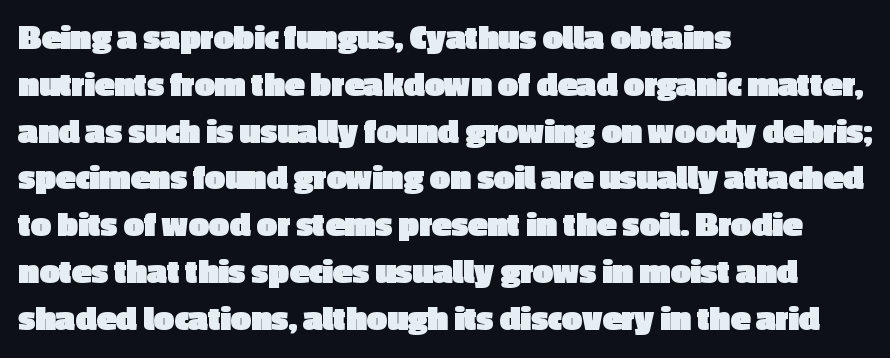
The image shows 36 px heavy sans-serif type, upright; set left-aligned, normal line spacing (1.3x), normal letter spacing, not underlined; a medium x-height.
